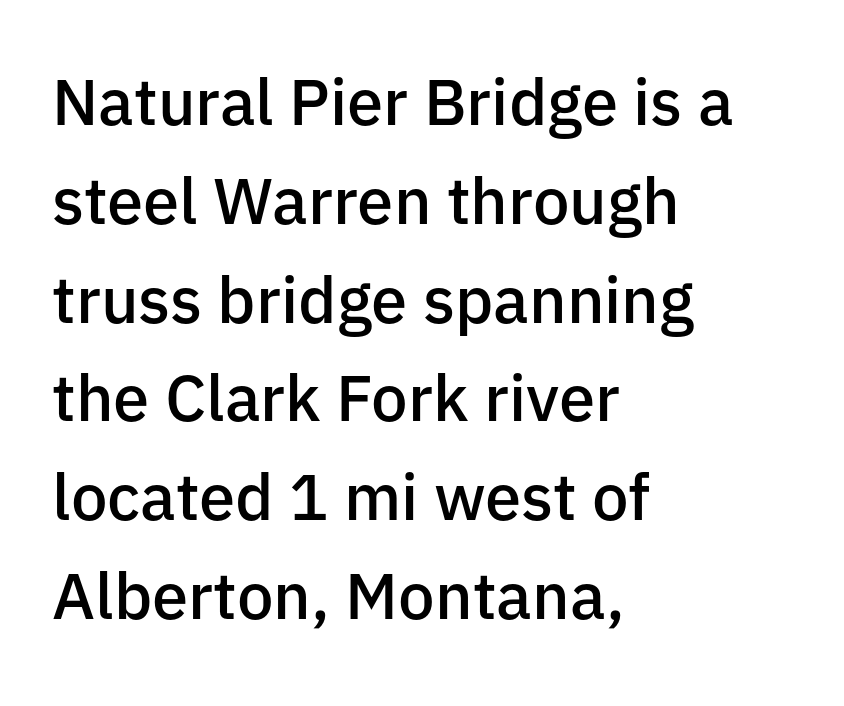
{"serif": "no", "italic": "no", "bold": "semi", "weight": "semibold", "width": "normal", "stroke_contrast": "low", "x_height": "medium", "monospaced": "no", "underline": "no", "align": "left", "line_spacing": "normal", "line_spacing_ratio": 1.52, "letter_spacing": "normal", "letter_spacing_em": 0.0, "glyph_px": 65}
